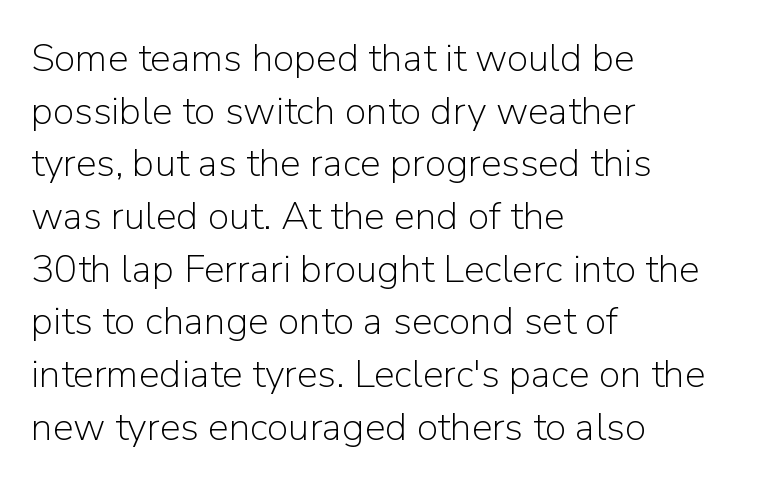
Q: Is the text bold? A: No.
Q: Is the text italic (slanted)? A: No, it is upright.
Q: Is the typeface a serif or a sans-serif typeface? A: Sans-serif.
Q: Is the text underlined? A: No.
Q: How is the paragraph aligned? A: Left-aligned.
Q: Is the spacing between letters normal or unusually wide? A: Normal.
Q: Is the spacing between lines tight, normal or loose? A: Normal.
Q: Width (condensed, normal, or wide)? A: Normal.
Q: Stroke contrast? A: Low.
Q: x-height? A: Medium.
Q: Monospaced? A: No.
